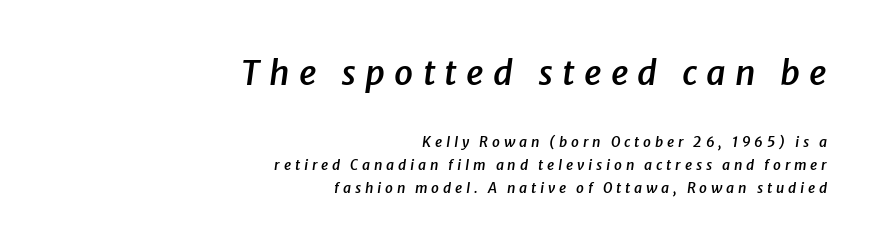
{"italic": "yes", "lean": "right", "slant_degrees": 8, "bold": "semi", "weight": "semibold", "width": "normal", "stroke_contrast": "low", "x_height": "medium", "monospaced": "no", "underline": "no", "align": "right", "line_spacing": "normal", "line_spacing_ratio": 1.62, "letter_spacing": "wide", "letter_spacing_em": 0.27, "larger_block": "first", "size_ratio": 2.43, "glyph_px": 34}
